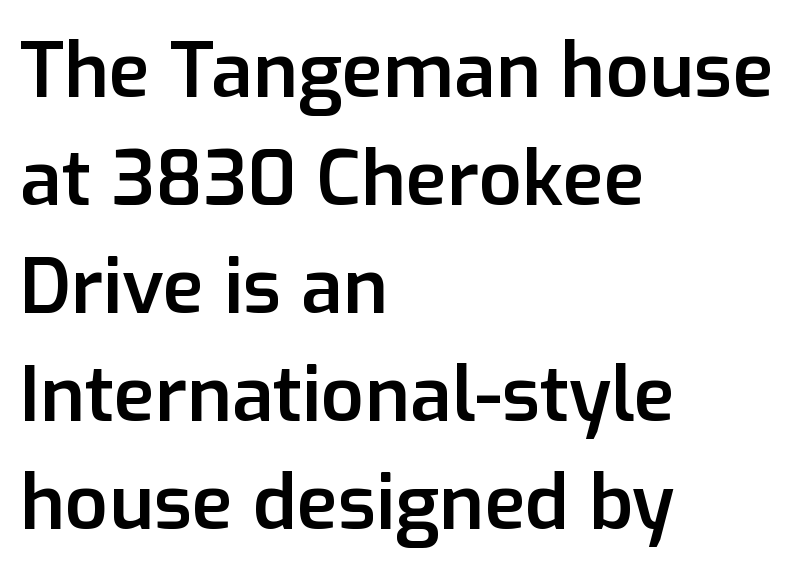
Its strokes are somewhat broadened, the hallmark of semibold type. The glyphs are unaccompanied by any horizontal stroke below them. This is the regular roman posture of the typeface. Is this a fixed-width face? No — the glyphs have proportional, varying widths.
